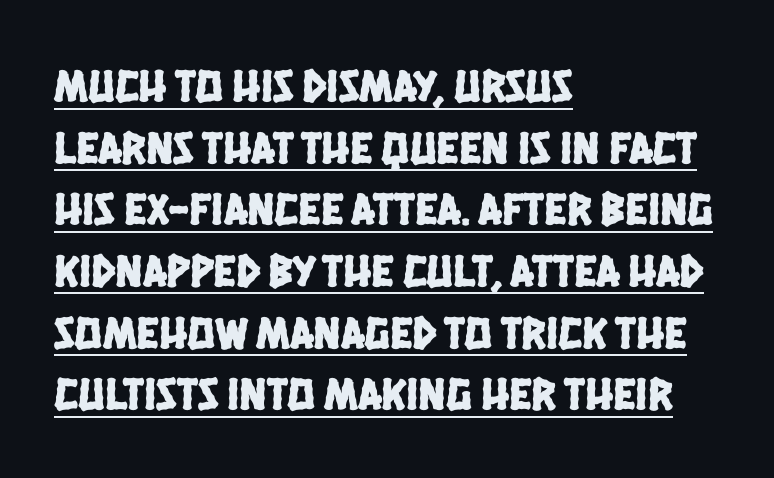
The image shows 46 px condensed sans-serif type; set left-aligned, normal line spacing (1.34x), normal letter spacing, underlined; low stroke contrast and a large x-height.
